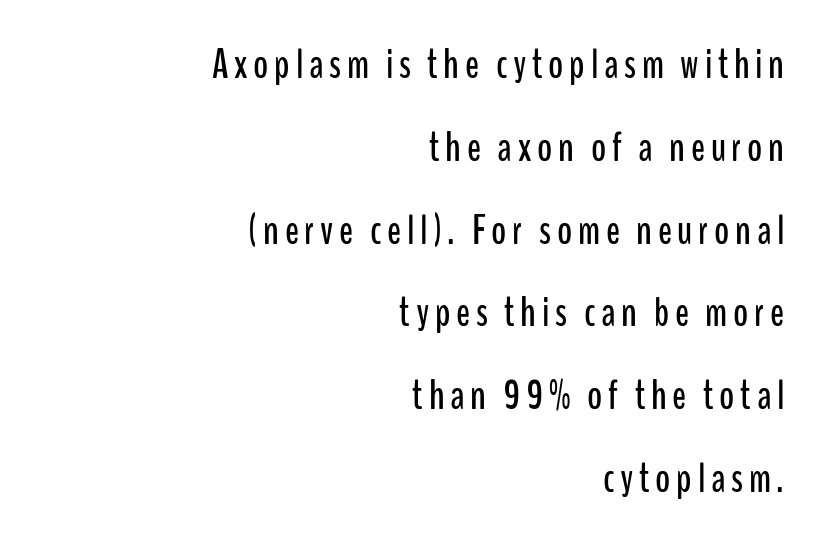
{"serif": "no", "italic": "no", "width": "condensed", "stroke_contrast": "low", "x_height": "medium", "monospaced": "no", "underline": "no", "align": "right", "line_spacing": "loose", "line_spacing_ratio": 2.02, "glyph_px": 41}
